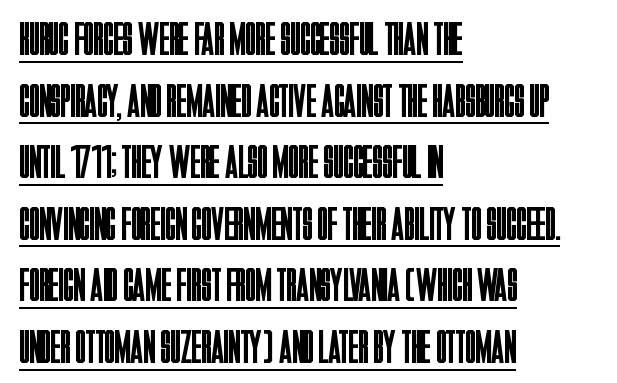
Q: Is the text bold? A: No.
Q: Is the text italic (slanted)? A: No, it is upright.
Q: Is the typeface a serif or a sans-serif typeface? A: Sans-serif.
Q: Is the text underlined? A: Yes.
Q: How is the paragraph aligned? A: Left-aligned.
Q: Is the spacing between letters normal or unusually wide? A: Normal.
Q: Is the spacing between lines tight, normal or loose? A: Normal.
Q: Width (condensed, normal, or wide)? A: Condensed.
Q: Stroke contrast? A: Low.
Q: x-height? A: Large.
Q: Monospaced? A: No.
